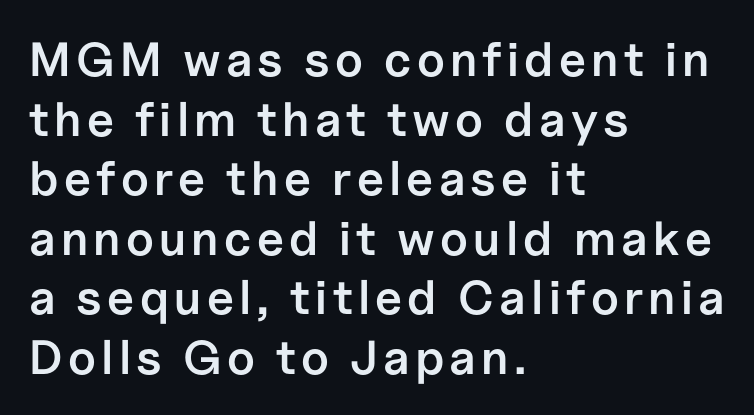
Looks like regular typesetting: each glyph gets only the width it needs. Horizontal alignment here is leftward, the default for most running prose. Characters remain perfectly vertical along every line. The area under the type is left untouched. I'd call this a sans setting — the letters go barefoot.
